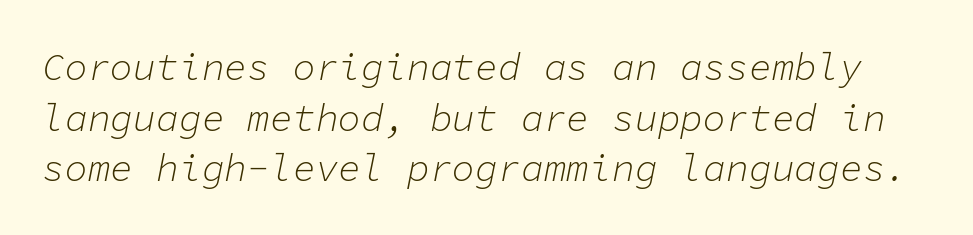
{"italic": "yes", "lean": "right", "slant_degrees": 11, "bold": "no", "weight": "light", "width": "normal", "stroke_contrast": "low", "x_height": "medium", "monospaced": "yes", "underline": "no", "line_spacing": "normal", "line_spacing_ratio": 1.33, "letter_spacing": "normal", "letter_spacing_em": 0.0, "glyph_px": 38}
